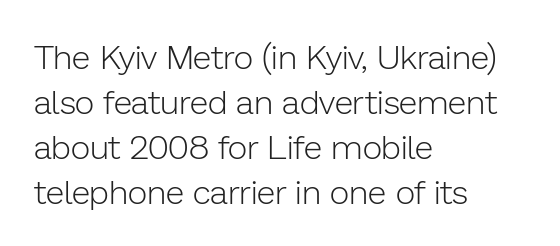
The space beneath each line is pristine and unruled. Note the varied advance widths — an 'i' is clearly narrower than an 'm'. Letter spacing: default. Evenly set lines give the paragraph a standard silhouette. A classic flush-left, rag-right setting is used for this passage. The passage shown is not bold in any degree.
